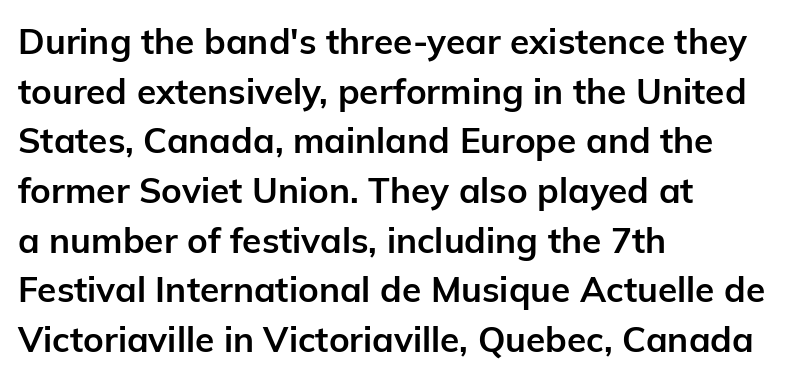
How would I describe the line gaps? Plain and ordinary. The passage is arranged the way most books set body copy — flush left. The passage shown is emphatically bold. Upright lettering throughout. Is the letter spacing exaggerated? No — it looks like the ordinary default. No word sits above an underline.
